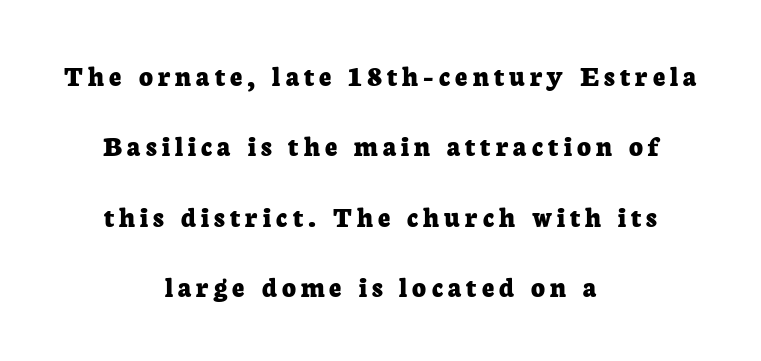
The image shows 30 px bold serif type, upright; set centered, loose line spacing (2.35x), not underlined; low stroke contrast and a medium x-height.
